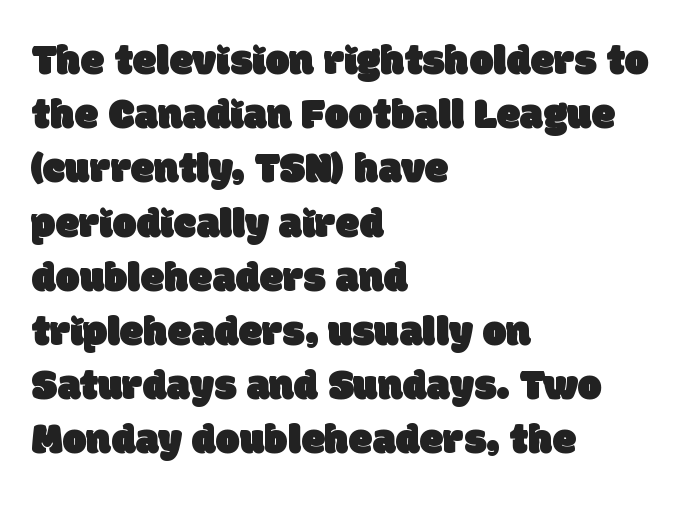
The image shows 43 px sans-serif type; set left-aligned, normal line spacing (1.26x), normal letter spacing, not underlined; low stroke contrast and a large x-height.
